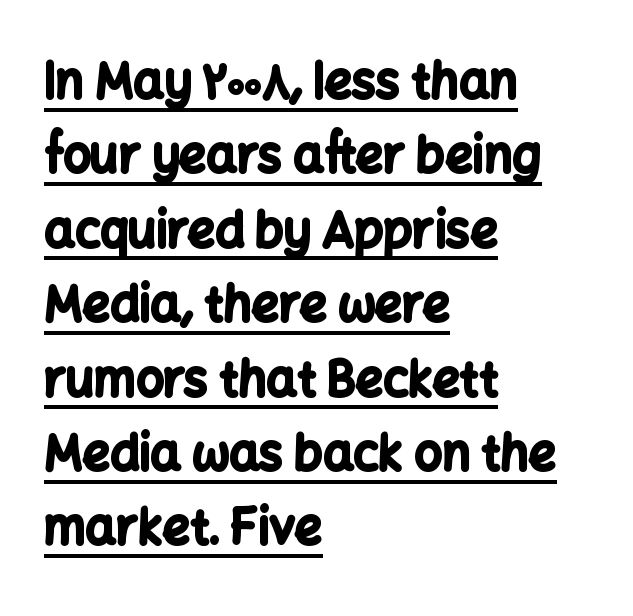
Q: Is the text bold? A: Yes.
Q: Is the text italic (slanted)? A: No, it is upright.
Q: Is the typeface a serif or a sans-serif typeface? A: Sans-serif.
Q: Is the text underlined? A: Yes.
Q: How is the paragraph aligned? A: Left-aligned.
Q: Is the spacing between letters normal or unusually wide? A: Normal.
Q: Is the spacing between lines tight, normal or loose? A: Normal.
Q: Width (condensed, normal, or wide)? A: Normal.
Q: Stroke contrast? A: Low.
Q: x-height? A: Medium.
Q: Monospaced? A: No.
